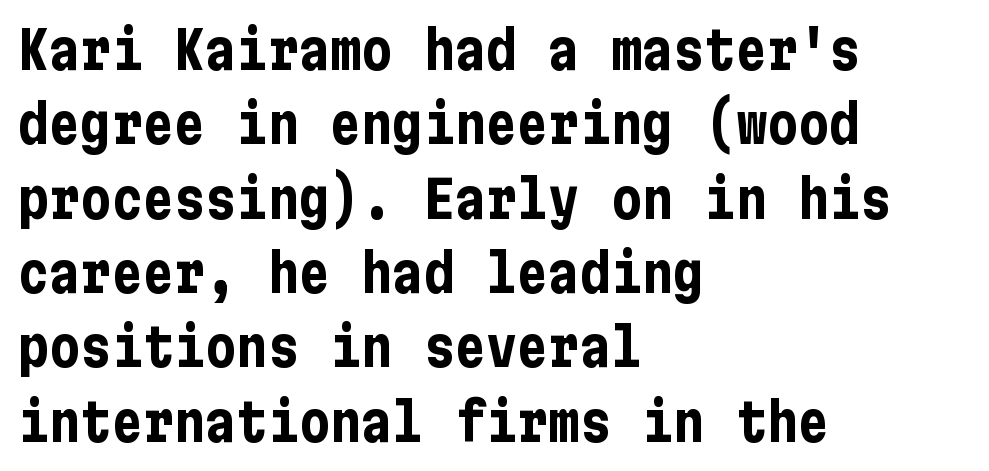
The image shows 52 px bold, condensed sans-serif type, upright; set left-aligned, normal line spacing (1.43x), normal letter spacing, not underlined; low stroke contrast and a medium x-height.
